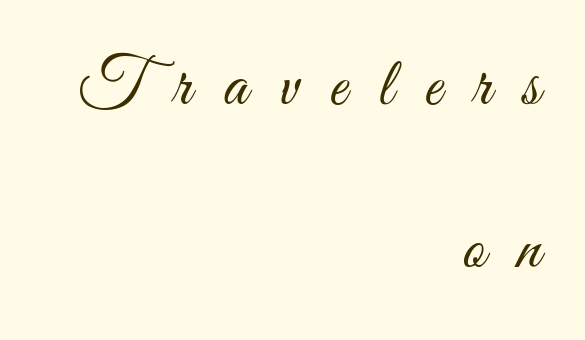
Q: Is the text bold? A: No.
Q: Is the text italic (slanted)? A: Yes.
Q: Is the typeface a serif or a sans-serif typeface? A: Sans-serif.
Q: Is the text underlined? A: No.
Q: How is the paragraph aligned? A: Right-aligned.
Q: Is the spacing between letters normal or unusually wide? A: Unusually wide.
Q: Is the spacing between lines tight, normal or loose? A: Loose.
Q: Width (condensed, normal, or wide)? A: Condensed.
Q: Stroke contrast? A: Medium.
Q: x-height? A: Small.
Q: Monospaced? A: No.
